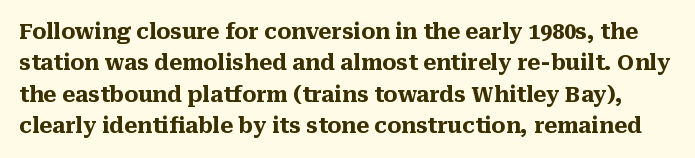
The image shows 21 px bold type, upright; set normal line spacing (1.49x), normal letter spacing, not underlined.
